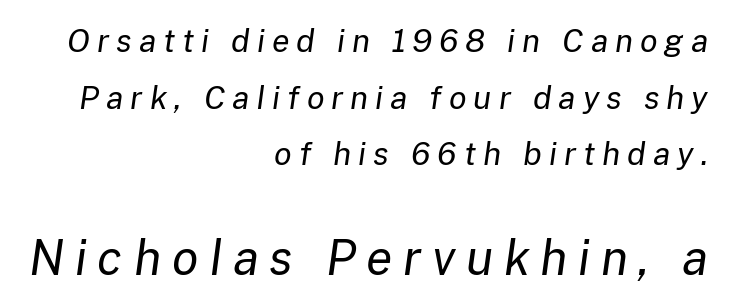
{"italic": "yes", "lean": "right", "slant_degrees": 8, "bold": "no", "weight": "regular", "width": "normal", "stroke_contrast": "low", "x_height": "medium", "monospaced": "no", "underline": "no", "align": "right", "line_spacing_ratio": 1.77, "letter_spacing": "wide", "letter_spacing_em": 0.22, "larger_block": "second", "size_ratio": 1.5, "glyph_px": 48}
